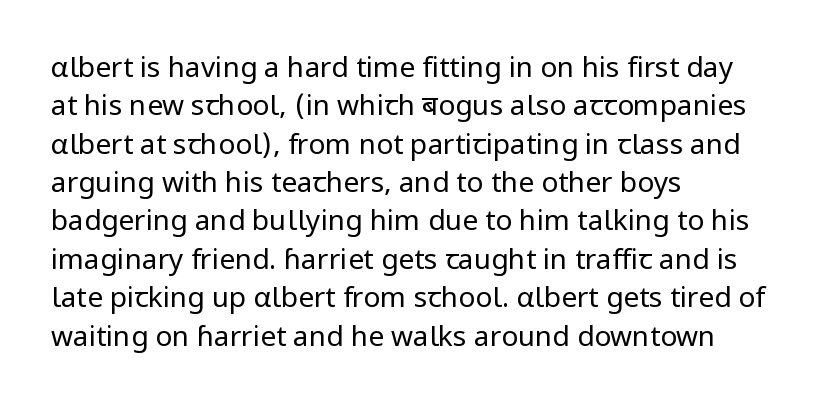
Q: Is the text bold? A: No.
Q: Is the text italic (slanted)? A: No, it is upright.
Q: Is the typeface a serif or a sans-serif typeface? A: Sans-serif.
Q: Is the text underlined? A: No.
Q: How is the paragraph aligned? A: Left-aligned.
Q: Is the spacing between letters normal or unusually wide? A: Normal.
Q: Is the spacing between lines tight, normal or loose? A: Normal.
Q: Width (condensed, normal, or wide)? A: Normal.
Q: Stroke contrast? A: Low.
Q: x-height? A: Medium.
Q: Monospaced? A: No.
